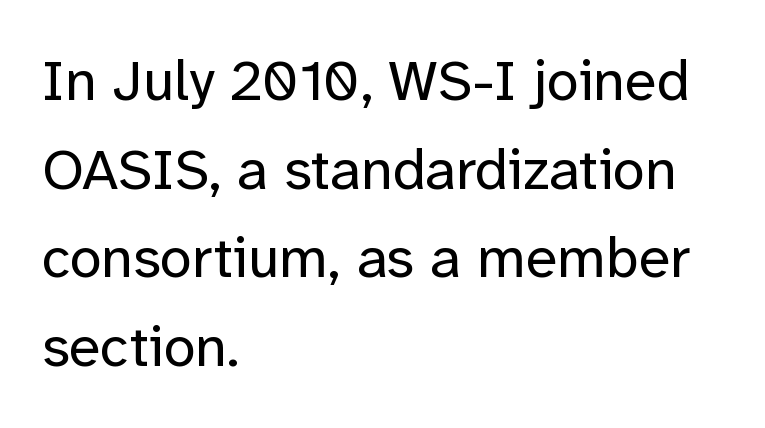
Q: Is the text bold? A: No.
Q: Is the text italic (slanted)? A: No, it is upright.
Q: Is the typeface a serif or a sans-serif typeface? A: Sans-serif.
Q: Is the text underlined? A: No.
Q: How is the paragraph aligned? A: Left-aligned.
Q: Is the spacing between letters normal or unusually wide? A: Normal.
Q: Is the spacing between lines tight, normal or loose? A: Normal.
Q: Width (condensed, normal, or wide)? A: Normal.
Q: Stroke contrast? A: Low.
Q: x-height? A: Medium.
Q: Monospaced? A: No.
